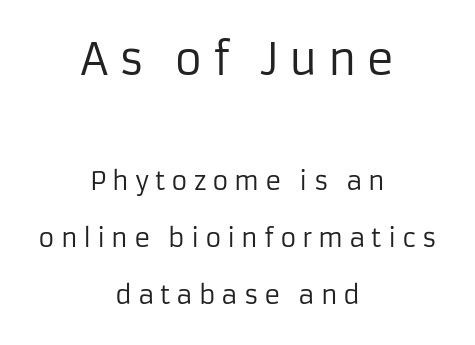
{"serif": "no", "italic": "no", "bold": "no", "weight": "regular", "width": "normal", "stroke_contrast": "low", "x_height": "medium", "monospaced": "no", "underline": "no", "align": "center", "line_spacing": "loose", "line_spacing_ratio": 2.28, "letter_spacing": "wide", "letter_spacing_em": 0.23, "larger_block": "first", "size_ratio": 1.72, "glyph_px": 43}
